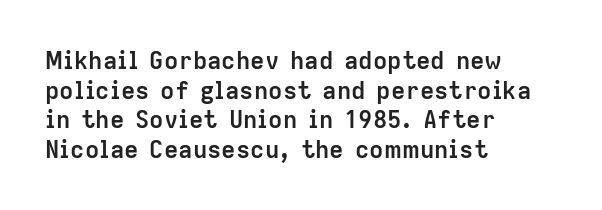
The image shows 24 px bold type, upright; set left-aligned, line spacing 1.23x, normal letter spacing, not underlined.
